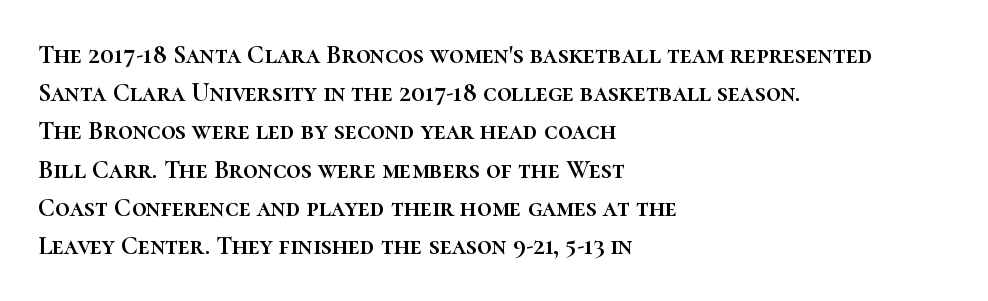
{"italic": "no", "underline": "no", "align": "left", "line_spacing": "normal", "line_spacing_ratio": 1.47, "letter_spacing": "normal", "letter_spacing_em": 0.0, "glyph_px": 26}
